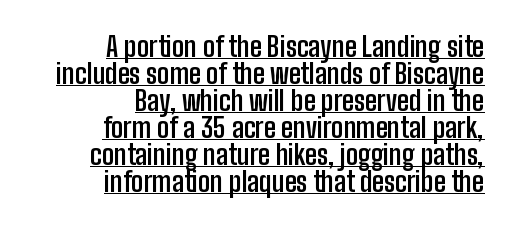
Q: Is the text bold? A: Yes.
Q: Is the text italic (slanted)? A: No, it is upright.
Q: Is the text underlined? A: Yes.
Q: How is the paragraph aligned? A: Right-aligned.
Q: Is the spacing between letters normal or unusually wide? A: Normal.
Q: Is the spacing between lines tight, normal or loose? A: Tight.
